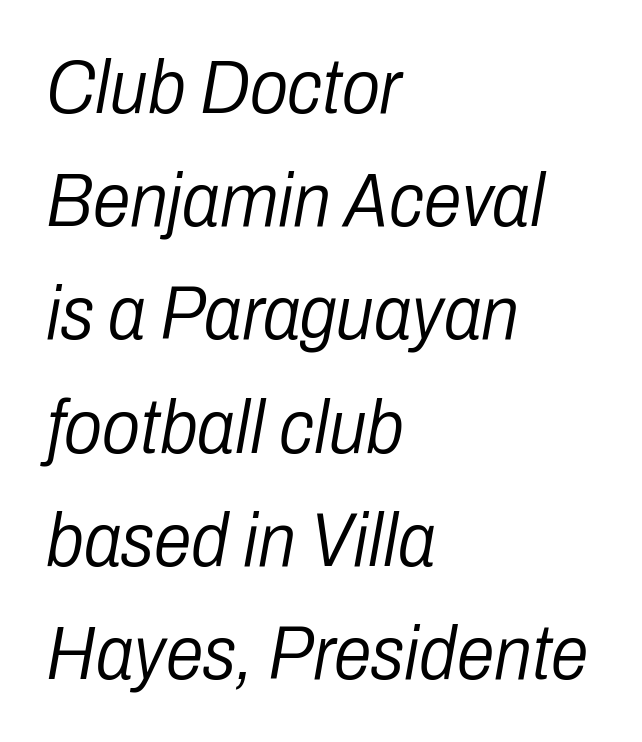
Q: Is the text bold? A: No.
Q: Is the text italic (slanted)? A: Yes, it leans right by about 10 degrees.
Q: Is the text underlined? A: No.
Q: How is the paragraph aligned? A: Left-aligned.
Q: Is the spacing between letters normal or unusually wide? A: Normal.
Q: Is the spacing between lines tight, normal or loose? A: Normal.
Q: Width (condensed, normal, or wide)? A: Condensed.
Q: Stroke contrast? A: Low.
Q: x-height? A: Medium.
Q: Monospaced? A: No.
